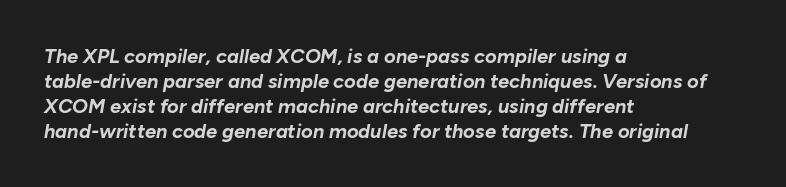
The image shows 20 px bold type, italic (leaning right); set left-aligned, normal line spacing (1.25x), normal letter spacing, not underlined.
